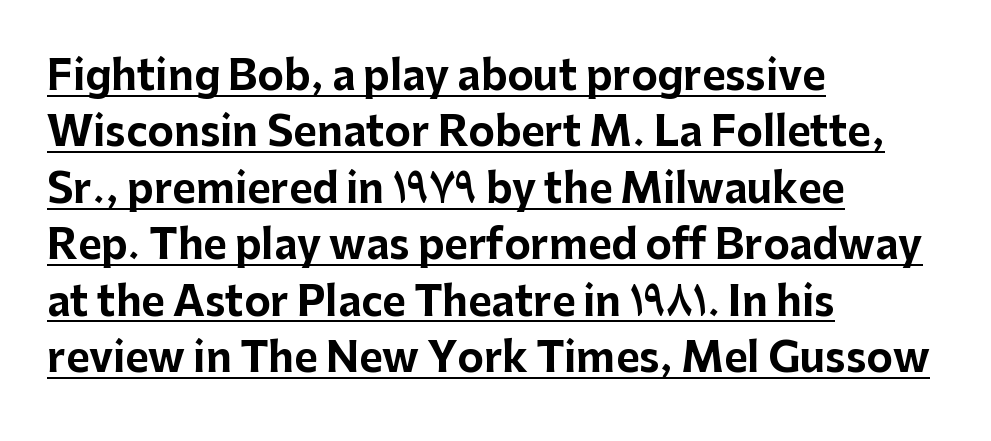
Q: Is the text bold? A: Yes.
Q: Is the text italic (slanted)? A: No, it is upright.
Q: Is the typeface a serif or a sans-serif typeface? A: Sans-serif.
Q: Is the text underlined? A: Yes.
Q: How is the paragraph aligned? A: Left-aligned.
Q: Is the spacing between letters normal or unusually wide? A: Normal.
Q: Is the spacing between lines tight, normal or loose? A: Normal.
Q: Width (condensed, normal, or wide)? A: Normal.
Q: Stroke contrast? A: Low.
Q: x-height? A: Medium.
Q: Monospaced? A: No.
